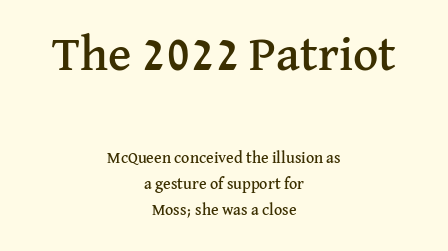
A roman cut, with each character standing at attention. Stroke terminals: seriffed. You could not count columns in this text — the font is proportionally spaced. Interline gaps are of average width in this sample. The text block is weighted toward neither margin, spreading evenly from the middle. A clean baseline with only descenders dipping below it.
